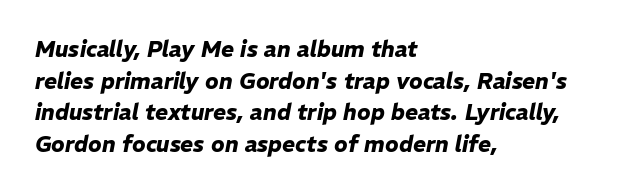
The image shows 22 px bold type, italic (leaning right); set left-aligned, normal line spacing (1.44x), normal letter spacing, not underlined.
